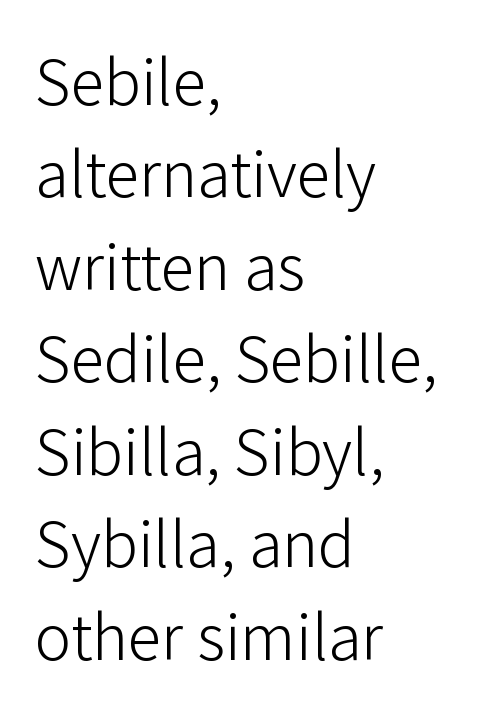
Q: Is the text bold? A: No.
Q: Is the text italic (slanted)? A: No, it is upright.
Q: Is the typeface a serif or a sans-serif typeface? A: Sans-serif.
Q: Is the text underlined? A: No.
Q: How is the paragraph aligned? A: Left-aligned.
Q: Is the spacing between letters normal or unusually wide? A: Normal.
Q: Is the spacing between lines tight, normal or loose? A: Normal.
Q: Width (condensed, normal, or wide)? A: Normal.
Q: Stroke contrast? A: Low.
Q: x-height? A: Medium.
Q: Monospaced? A: No.
